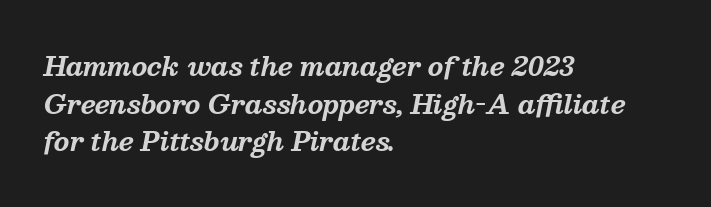
{"italic": "yes", "lean": "right", "slant_degrees": 13, "bold": "yes", "underline": "no", "align": "left", "line_spacing": "normal", "line_spacing_ratio": 1.51, "letter_spacing": "normal", "letter_spacing_em": 0.0, "glyph_px": 25}
